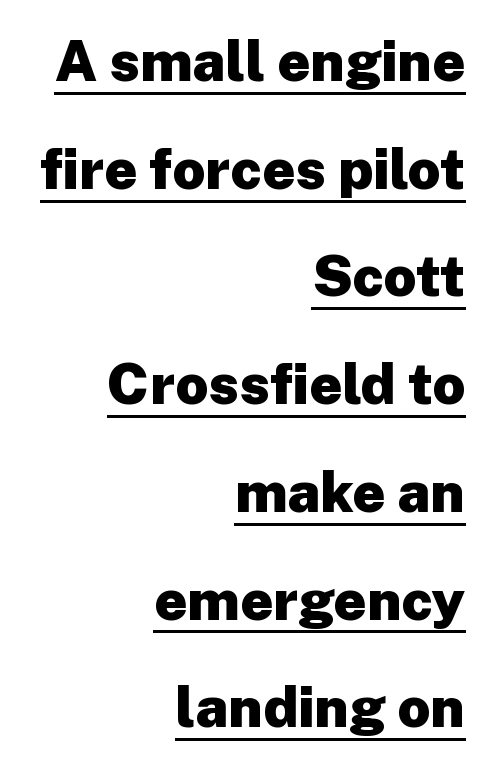
Q: Is the text bold? A: Yes.
Q: Is the text italic (slanted)? A: No, it is upright.
Q: Is the typeface a serif or a sans-serif typeface? A: Sans-serif.
Q: Is the text underlined? A: Yes.
Q: How is the paragraph aligned? A: Right-aligned.
Q: Is the spacing between letters normal or unusually wide? A: Normal.
Q: Width (condensed, normal, or wide)? A: Normal.
Q: Stroke contrast? A: Low.
Q: x-height? A: Medium.
Q: Monospaced? A: No.
